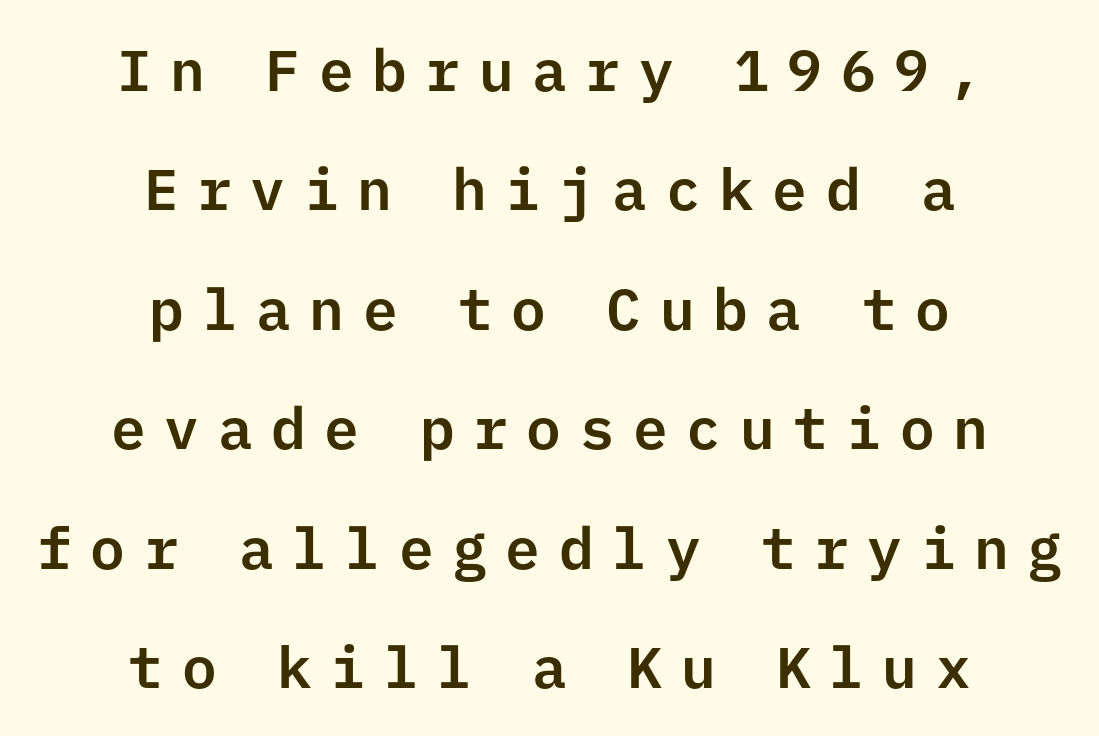
Q: Is the text italic (slanted)? A: No, it is upright.
Q: Is the typeface a serif or a sans-serif typeface? A: Sans-serif.
Q: Is the text underlined? A: No.
Q: How is the paragraph aligned? A: Centered.
Q: Is the spacing between letters normal or unusually wide? A: Unusually wide.
Q: Is the spacing between lines tight, normal or loose? A: Loose.
Q: Width (condensed, normal, or wide)? A: Normal.
Q: Stroke contrast? A: Low.
Q: x-height? A: Medium.
Q: Monospaced? A: Yes.
